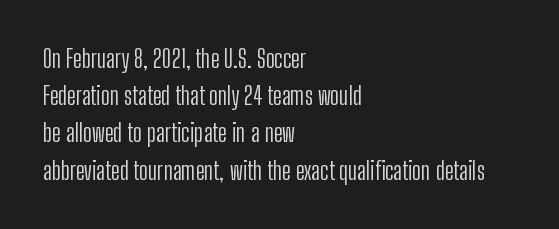
The image shows 25 px text type, upright; set left-aligned, normal line spacing (1.49x), normal letter spacing, not underlined.
